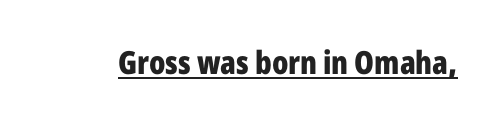
The image shows 32 px bold, condensed sans-serif type, upright; set normal letter spacing, underlined; low stroke contrast and a medium x-height.
